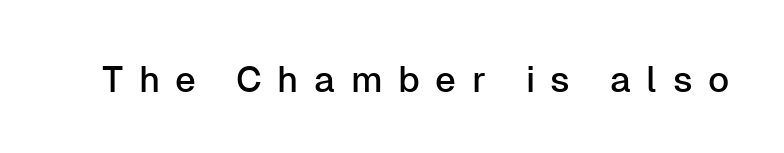
Each letter keeps its own natural width here, so spacing adapts to shape. This is the regular roman posture of the typeface. Bare-footed words on every line. This rendering widens character spacing well past its baseline value.
